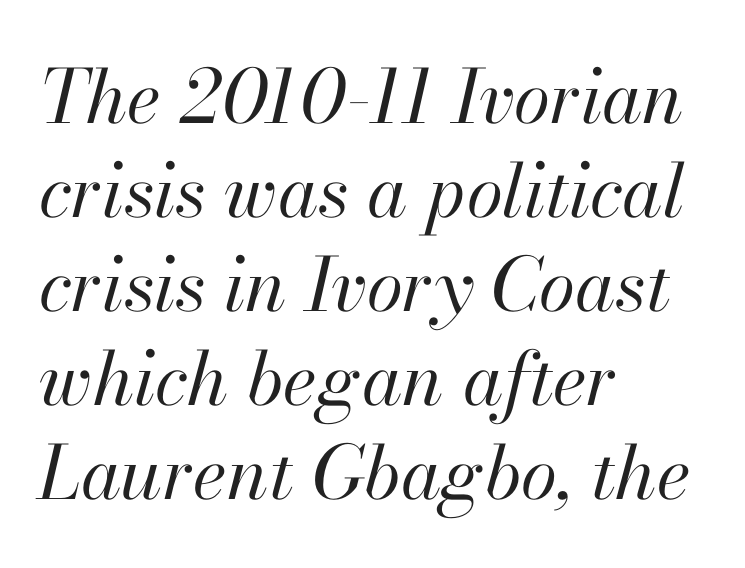
The image shows 74 px regular-weight type, italic (leaning right); set left-aligned, normal line spacing (1.27x), normal letter spacing, not underlined; high stroke contrast and a small x-height.
